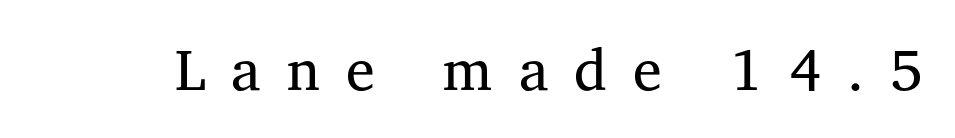
Q: Is the text bold? A: No.
Q: Is the text italic (slanted)? A: No, it is upright.
Q: Is the typeface a serif or a sans-serif typeface? A: Serif.
Q: Is the text underlined? A: No.
Q: Is the spacing between letters normal or unusually wide? A: Unusually wide.
Q: Width (condensed, normal, or wide)? A: Normal.
Q: Stroke contrast? A: Medium.
Q: x-height? A: Medium.
Q: Monospaced? A: No.
